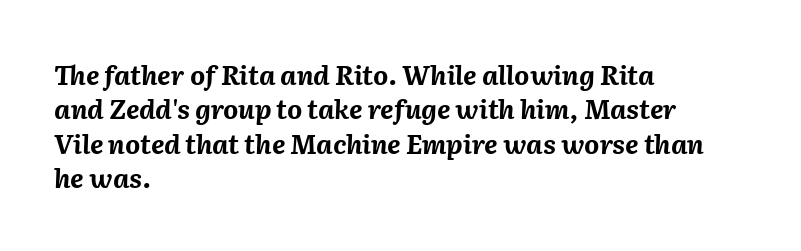
The image shows 26 px bold type, italic (leaning right); set left-aligned, normal line spacing (1.32x), normal letter spacing, not underlined.
